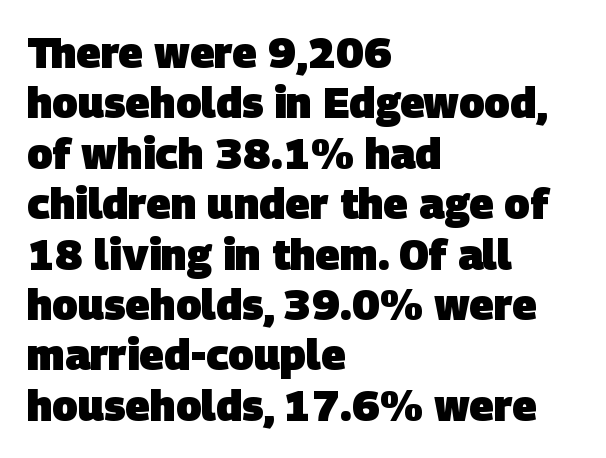
Q: Is the text bold? A: Yes.
Q: Is the typeface a serif or a sans-serif typeface? A: Sans-serif.
Q: Is the text underlined? A: No.
Q: How is the paragraph aligned? A: Left-aligned.
Q: Is the spacing between letters normal or unusually wide? A: Normal.
Q: Width (condensed, normal, or wide)? A: Normal.
Q: Stroke contrast? A: Low.
Q: x-height? A: Large.
Q: Monospaced? A: No.
